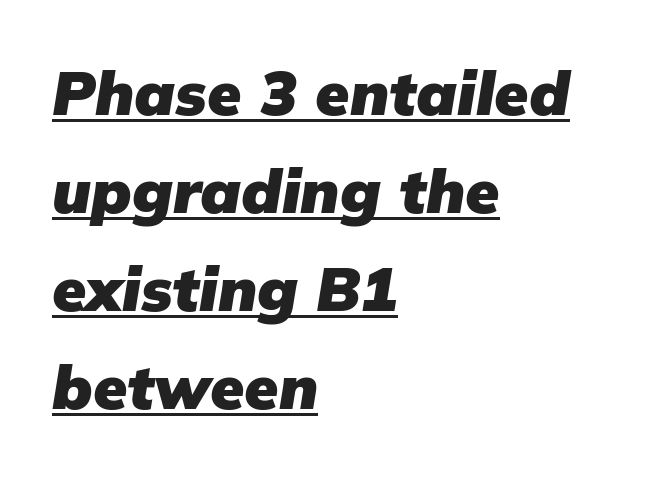
The image shows 62 px heavy type, italic (leaning right); set left-aligned, normal line spacing (1.58x), normal letter spacing, underlined; low stroke contrast and a medium x-height.
